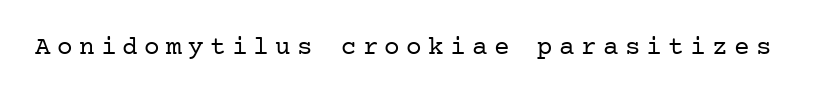
{"italic": "no", "bold": "no", "underline": "no", "letter_spacing": "wide", "letter_spacing_em": 0.24, "glyph_px": 26}
